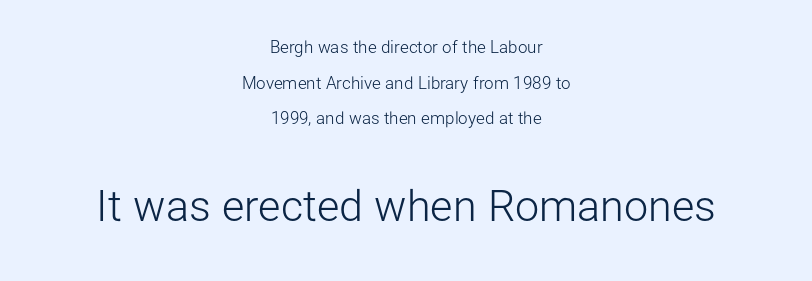
Typeset on center — no edge is straight. Does the bottom block carry the larger type? Yes, it does. Successive baselines arrive slowly, with a big drop between each. Typographically, this falls in the sans-serif category. These lines were composed using upright roman letters. A typesetter would call this proportional, since set widths differ per character.
